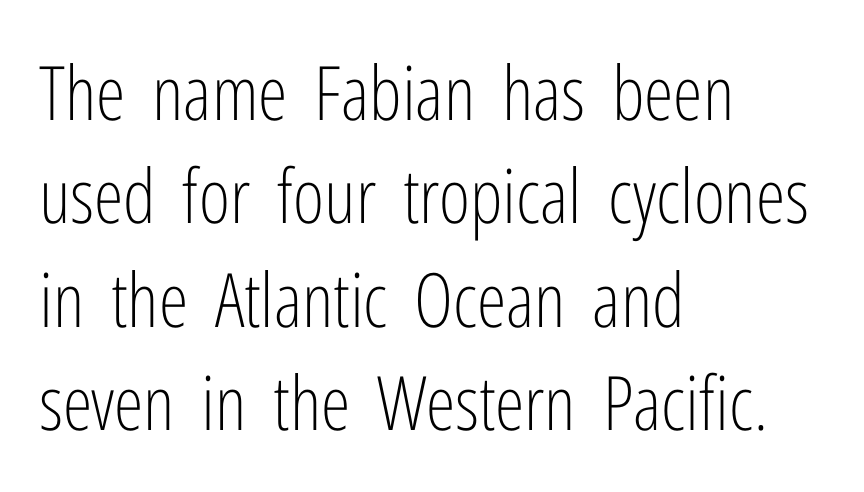
Q: Is the text bold? A: No.
Q: Is the text italic (slanted)? A: No, it is upright.
Q: Is the typeface a serif or a sans-serif typeface? A: Sans-serif.
Q: Is the text underlined? A: No.
Q: How is the paragraph aligned? A: Left-aligned.
Q: Is the spacing between letters normal or unusually wide? A: Normal.
Q: Is the spacing between lines tight, normal or loose? A: Normal.
Q: Width (condensed, normal, or wide)? A: Condensed.
Q: Stroke contrast? A: Low.
Q: x-height? A: Medium.
Q: Monospaced? A: No.
